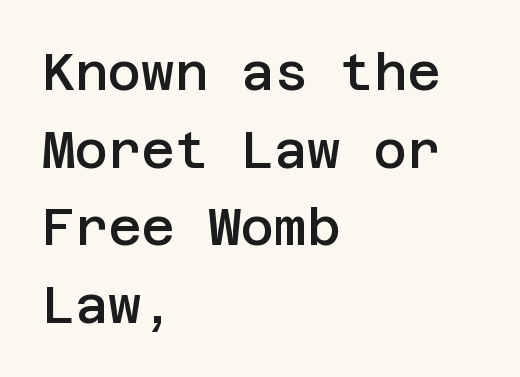
The image shows 51 px semibold sans-serif type, upright; set left-aligned, normal line spacing (1.52x), normal letter spacing, not underlined; low stroke contrast and a large x-height.
